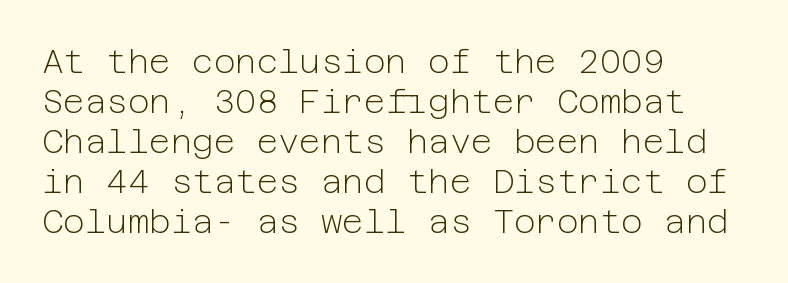
The image shows 33 px light sans-serif type, upright; set left-aligned, line spacing 1.21x, normal letter spacing, not underlined; low stroke contrast and a medium x-height.
